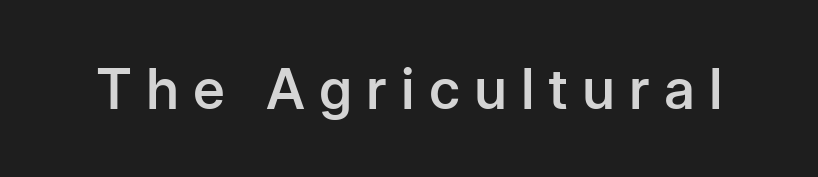
The type is letterspaced generously, with wide tracking. A fair bit of extra ink — the face is semibold, not bold. These lines are rendered in a variable-pitch font. Unlike a traditional serif, this face leaves its strokes unadorned. The baseline area is clear.
